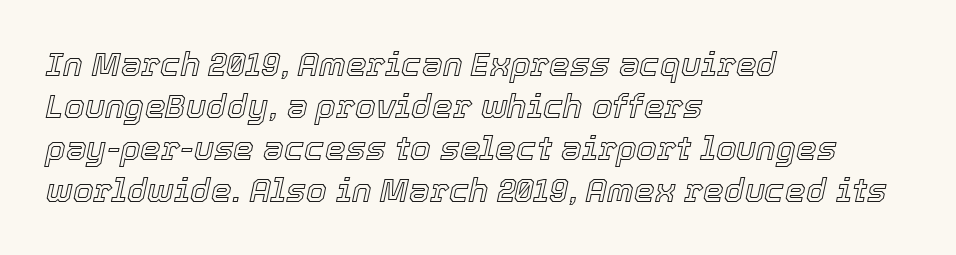
The image shows 33 px text type, italic (leaning right); set left-aligned, normal line spacing (1.27x), normal letter spacing, not underlined; a medium x-height.
